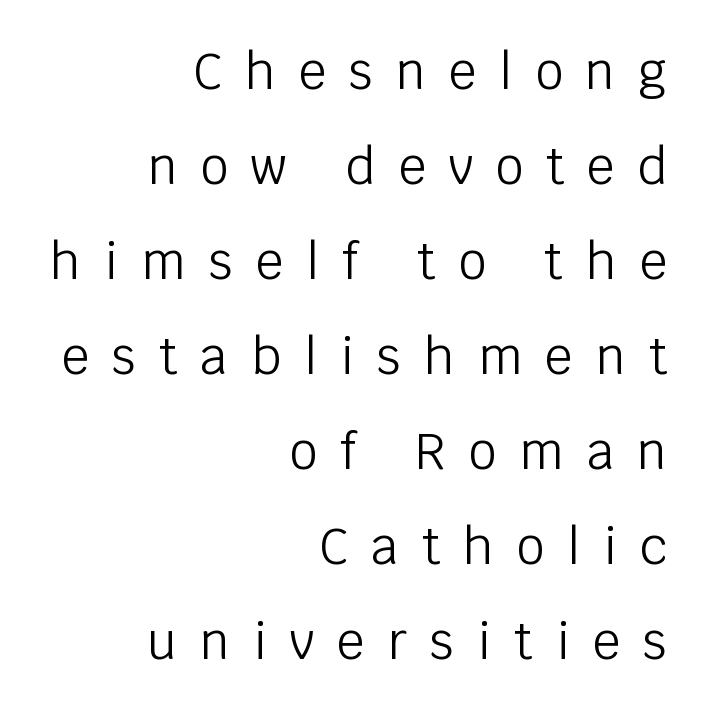
Summary of weight: not heavy and not bold. The characters display no serif detailing; their extremities are plain. Horizontal bands of white between lines are thick stripes. Every stem runs plumb, perpendicular to the baseline. Glyph-to-glyph distance is far greater than everyday printed text. Underlining? Definitely not there.
